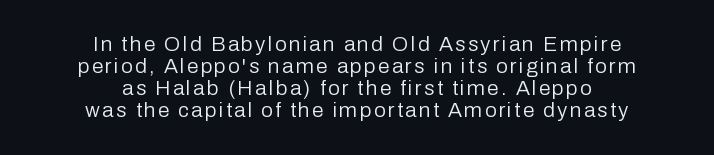
Q: Is the text bold? A: No.
Q: Is the text italic (slanted)? A: No, it is upright.
Q: Is the text underlined? A: No.
Q: How is the paragraph aligned? A: Centered.
Q: Is the spacing between lines tight, normal or loose? A: Tight.
